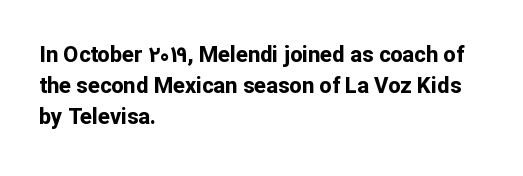
Q: Is the text bold? A: Yes.
Q: Is the text italic (slanted)? A: No, it is upright.
Q: Is the text underlined? A: No.
Q: How is the paragraph aligned? A: Left-aligned.
Q: Is the spacing between letters normal or unusually wide? A: Normal.
Q: Is the spacing between lines tight, normal or loose? A: Normal.
